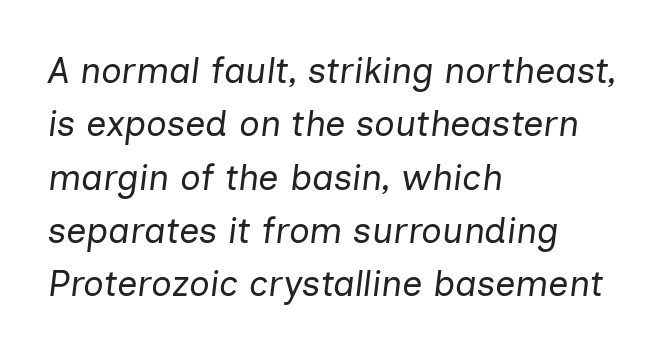
Q: Is the text bold? A: No.
Q: Is the text italic (slanted)? A: Yes, it leans right by about 7 degrees.
Q: Is the text underlined? A: No.
Q: How is the paragraph aligned? A: Left-aligned.
Q: Is the spacing between letters normal or unusually wide? A: Normal.
Q: Is the spacing between lines tight, normal or loose? A: Normal.
Q: Width (condensed, normal, or wide)? A: Normal.
Q: Stroke contrast? A: Low.
Q: x-height? A: Medium.
Q: Monospaced? A: No.
